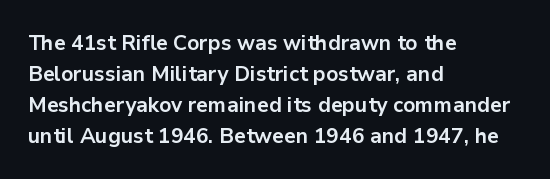
{"italic": "no", "bold": "yes", "underline": "no", "align": "left", "line_spacing": "normal", "line_spacing_ratio": 1.47, "letter_spacing": "normal", "letter_spacing_em": 0.0, "glyph_px": 21}
